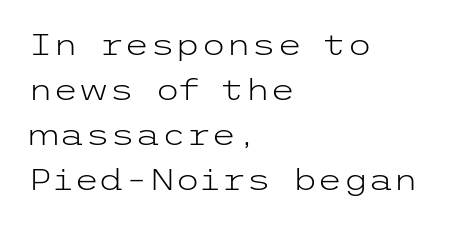
The image shows 29 px light, wide sans-serif type, upright; set left-aligned, normal line spacing (1.55x), normal letter spacing, not underlined; low stroke contrast and a medium x-height.
